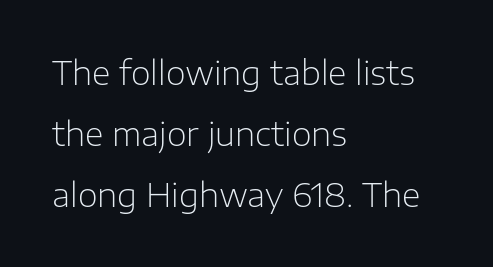
The strokes are not fattened; the text isn't bold. Letterform terminals end flat and unadorned throughout the passage. Words float on clear page, feet unadorned. This is roman type, the default non-slanted kind. Short note: letters normally spaced.
